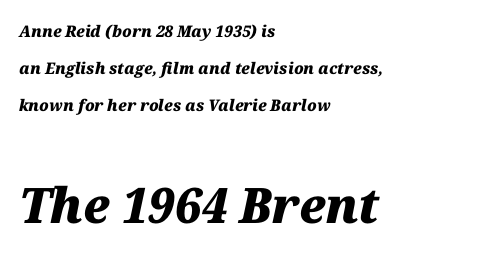
A typesetter would call this proportional, since set widths differ per character. Descenders are the only things crossing below the line. The glyphs have the mass of a bold cut. Characters are canted at an angle relative to the baseline's perpendicular. Each new line begins a long way beneath the previous one. Does extra space separate the letters? No, they use regular spacing.
